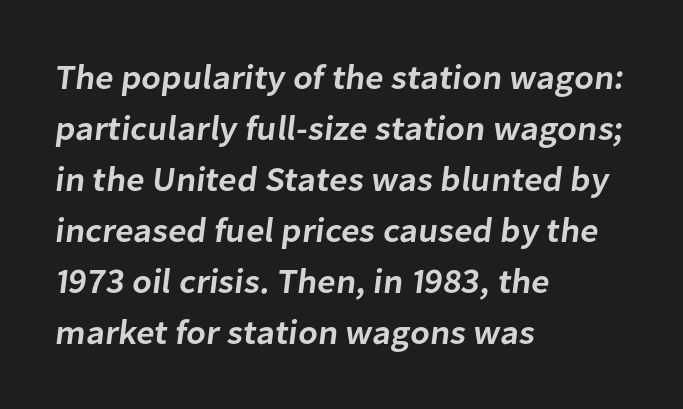
The image shows 35 px semibold sans-serif type; set left-aligned, normal line spacing (1.46x), normal letter spacing, not underlined; low stroke contrast and a medium x-height.
